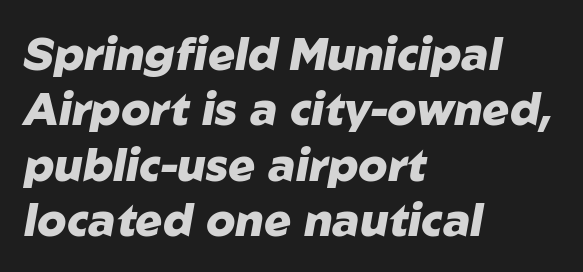
The font is running at its bold setting. Type without underlining. Does extra space separate the letters? No, they use regular spacing. Is this a fixed-width face? No — the glyphs have proportional, varying widths.
